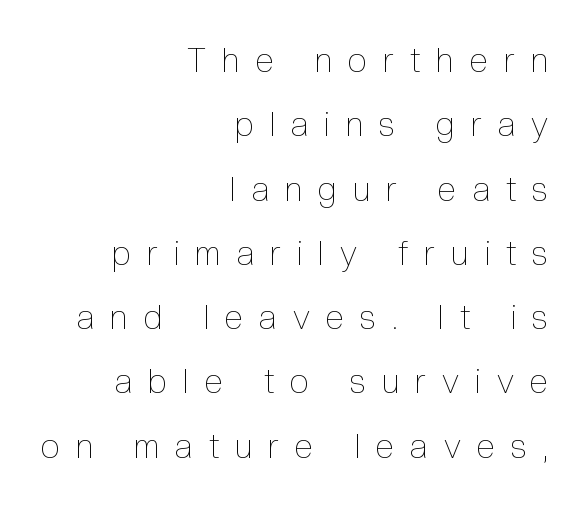
Q: Is the text bold? A: No.
Q: Is the text italic (slanted)? A: No, it is upright.
Q: Is the text underlined? A: No.
Q: How is the paragraph aligned? A: Right-aligned.
Q: Is the spacing between letters normal or unusually wide? A: Unusually wide.
Q: Width (condensed, normal, or wide)? A: Condensed.
Q: x-height? A: Medium.
Q: Monospaced? A: No.
